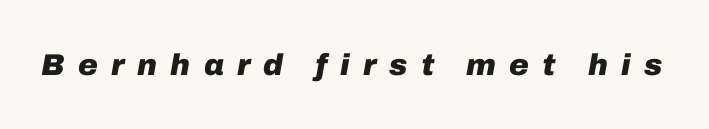
{"italic": "yes", "lean": "right", "slant_degrees": 10, "bold": "yes", "weight": "heavy", "width": "normal", "stroke_contrast": "low", "x_height": "medium", "monospaced": "no", "underline": "no", "letter_spacing": "wide", "letter_spacing_em": 0.44, "glyph_px": 30}
